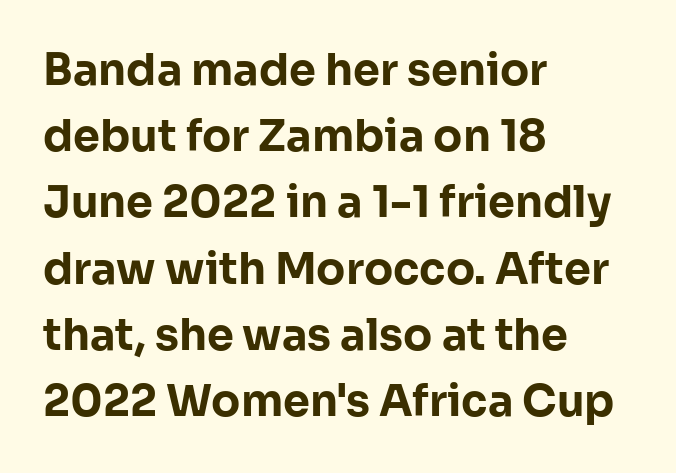
This sample uses plain, unmodified letter spacing. Short and long lines alike share a common starting point at left. Is the type bold? Yes — the strokes are clearly thick and heavy. If you measured baseline to baseline, you'd find a middling distance. Every character sits straight up, as roman type does. The words here are not underlined.
